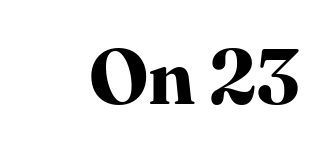
{"serif": "yes", "italic": "no", "bold": "yes", "weight": "bold", "width": "normal", "stroke_contrast": "high", "x_height": "medium", "monospaced": "no", "underline": "no", "letter_spacing": "normal", "letter_spacing_em": 0.0, "glyph_px": 77}
